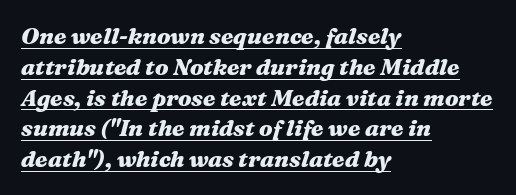
{"italic": "yes", "lean": "right", "slant_degrees": 16, "bold": "yes", "underline": "yes", "align": "left", "line_spacing": "normal", "line_spacing_ratio": 1.34, "letter_spacing": "normal", "letter_spacing_em": 0.0, "glyph_px": 23}
